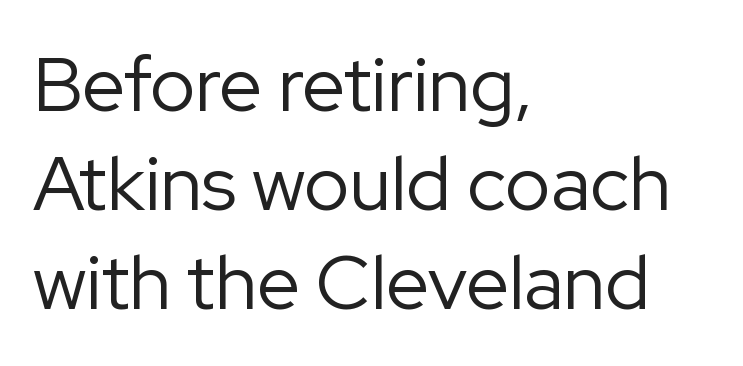
The image shows 76 px regular-weight sans-serif type, upright; set left-aligned, normal line spacing (1.3x), normal letter spacing, not underlined; low stroke contrast and a medium x-height.
